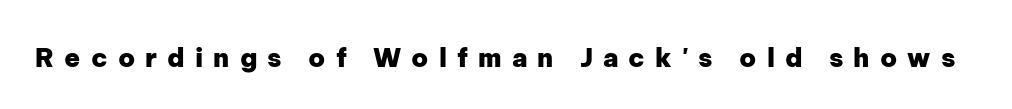
Characters remain perfectly vertical along every line. Type without underlining. The tracking jumps out immediately: characters are airy and widely separated. Emphasis by weight is at full strength: bold.
